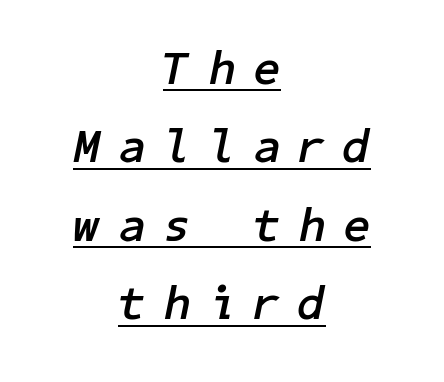
{"italic": "yes", "lean": "right", "slant_degrees": 11, "bold": "yes", "weight": "semibold", "width": "normal", "stroke_contrast": "low", "x_height": "medium", "underline": "yes", "align": "center", "line_spacing": "normal", "line_spacing_ratio": 1.67, "letter_spacing": "wide", "letter_spacing_em": 0.41, "glyph_px": 47}
